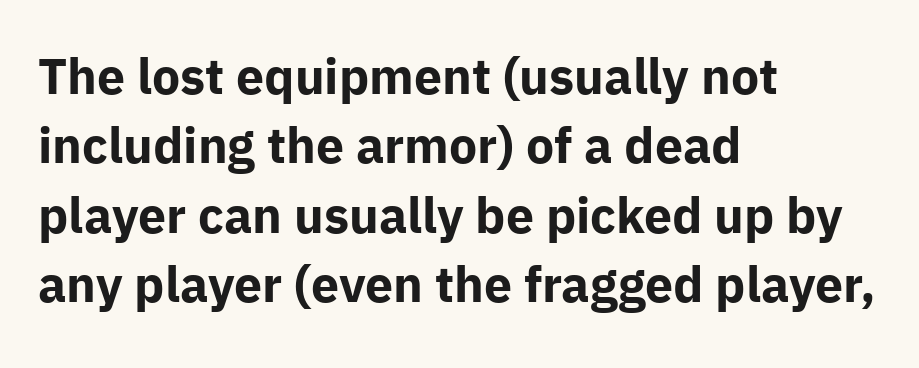
Q: Is the text bold? A: Yes.
Q: Is the text italic (slanted)? A: No, it is upright.
Q: Is the typeface a serif or a sans-serif typeface? A: Sans-serif.
Q: Is the text underlined? A: No.
Q: How is the paragraph aligned? A: Left-aligned.
Q: Is the spacing between letters normal or unusually wide? A: Normal.
Q: Is the spacing between lines tight, normal or loose? A: Normal.
Q: Width (condensed, normal, or wide)? A: Normal.
Q: Stroke contrast? A: Low.
Q: x-height? A: Medium.
Q: Monospaced? A: No.
